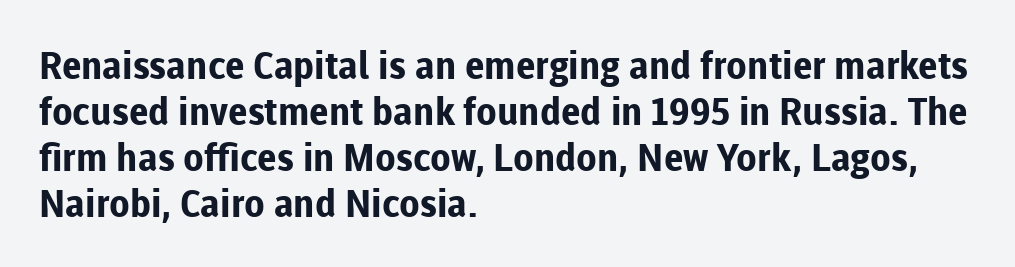
The image shows 38 px bold sans-serif type, upright; set left-aligned, line spacing 1.21x, normal letter spacing, not underlined; low stroke contrast and a medium x-height.
